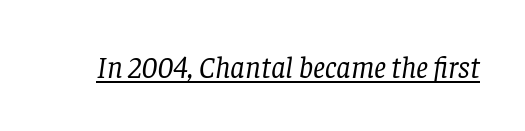
Q: Is the text bold? A: No.
Q: Is the text italic (slanted)? A: Yes, it leans right by about 8 degrees.
Q: Is the typeface a serif or a sans-serif typeface? A: Serif.
Q: Is the text underlined? A: Yes.
Q: Is the spacing between letters normal or unusually wide? A: Normal.
Q: Width (condensed, normal, or wide)? A: Normal.
Q: Stroke contrast? A: Low.
Q: x-height? A: Large.
Q: Monospaced? A: No.
